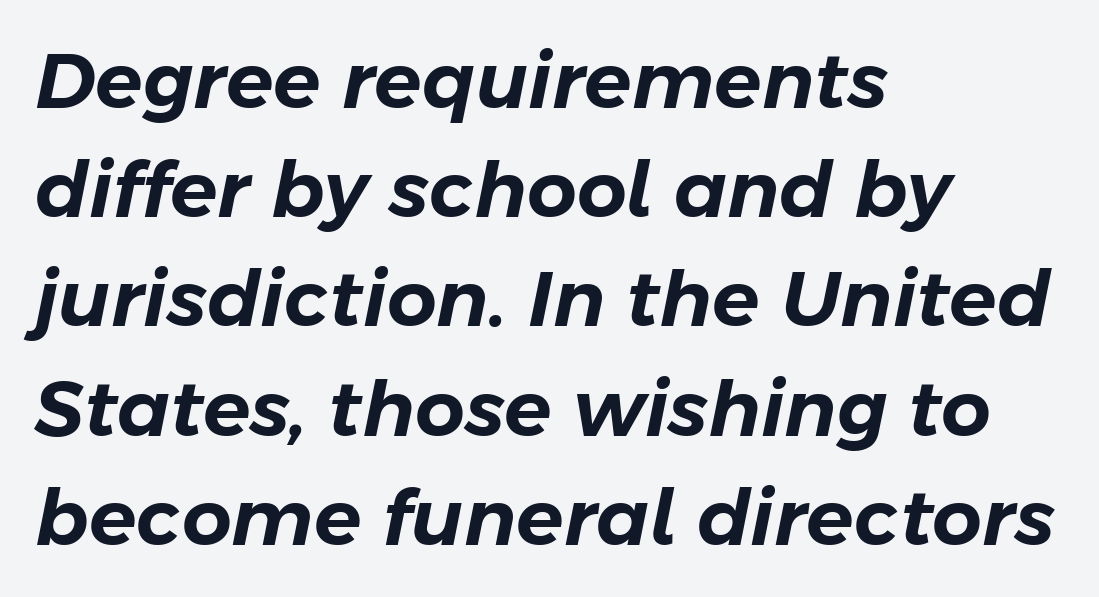
Each word holds together tightly as a unit, with standard inter-letter gaps. The paragraph has a hard left edge and a soft right edge. Style check: oblique. Any mark beneath the type? The region is blank. Notice how descenders clear the ascenders below comfortably — that's standard leading.
